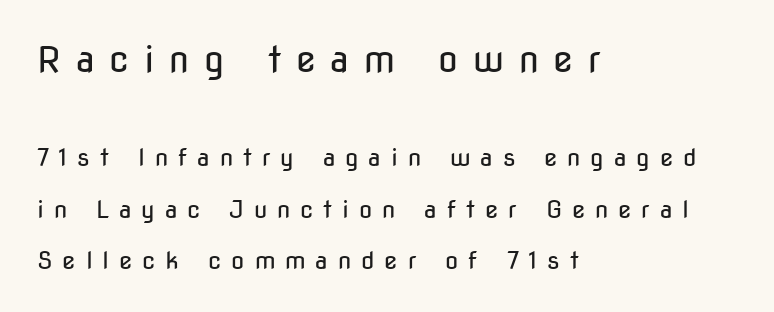
{"serif": "no", "italic": "no", "bold": "no", "weight": "regular", "width": "condensed", "stroke_contrast": "low", "x_height": "medium", "monospaced": "no", "underline": "no", "align": "left", "line_spacing": "loose", "line_spacing_ratio": 2.13, "letter_spacing": "wide", "letter_spacing_em": 0.41, "larger_block": "first", "size_ratio": 1.5, "glyph_px": 36}
